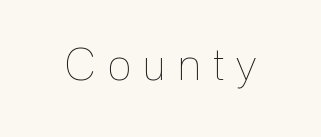
Words appear elongated and porous because spacing is wide. The passage shown is typed in a proportional face where columns would drift. Weight class: somewhere from thin through regular. This rendering features lettering with no underline. It's the straight-up-and-down kind of type.
